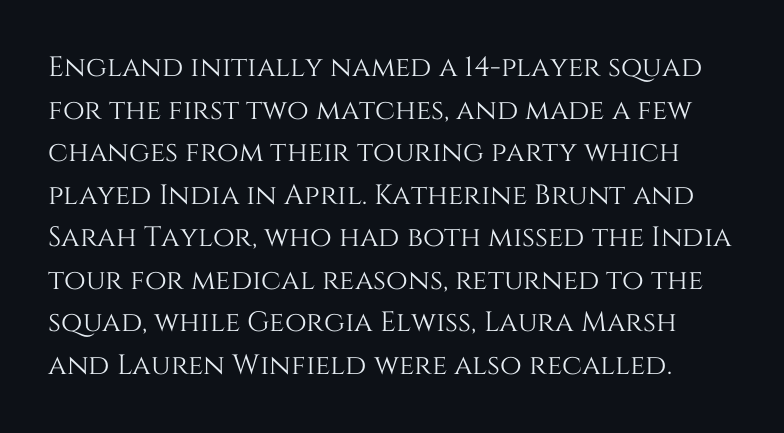
The image shows 28 px text type, upright; set normal line spacing (1.52x), normal letter spacing, not underlined; medium stroke contrast and a large x-height.
